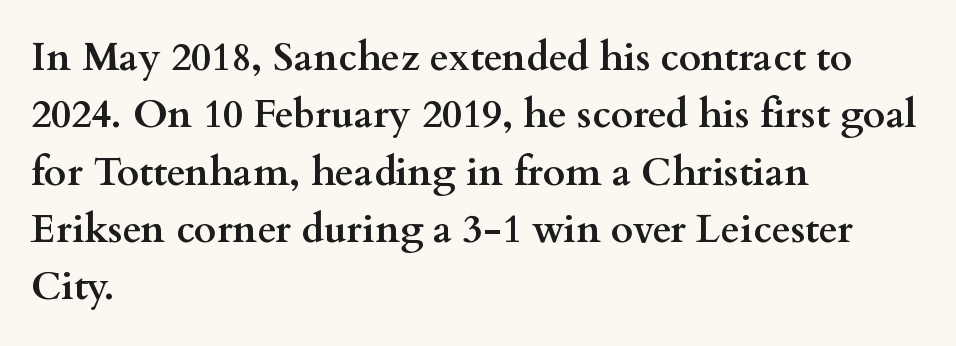
Q: Is the text bold? A: Yes.
Q: Is the text italic (slanted)? A: No, it is upright.
Q: Is the typeface a serif or a sans-serif typeface? A: Serif.
Q: Is the text underlined? A: No.
Q: How is the paragraph aligned? A: Left-aligned.
Q: Is the spacing between letters normal or unusually wide? A: Normal.
Q: Is the spacing between lines tight, normal or loose? A: Normal.
Q: Width (condensed, normal, or wide)? A: Wide.
Q: Stroke contrast? A: Medium.
Q: x-height? A: Small.
Q: Monospaced? A: No.
